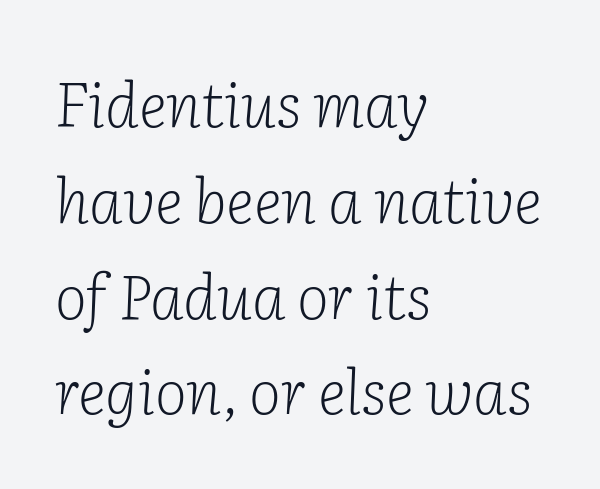
{"serif": "yes", "italic": "yes", "lean": "right", "slant_degrees": 2, "bold": "no", "weight": "light", "width": "normal", "stroke_contrast": "low", "x_height": "medium", "monospaced": "no", "underline": "no", "align": "left", "line_spacing": "normal", "line_spacing_ratio": 1.57, "letter_spacing": "normal", "letter_spacing_em": 0.0, "glyph_px": 61}
